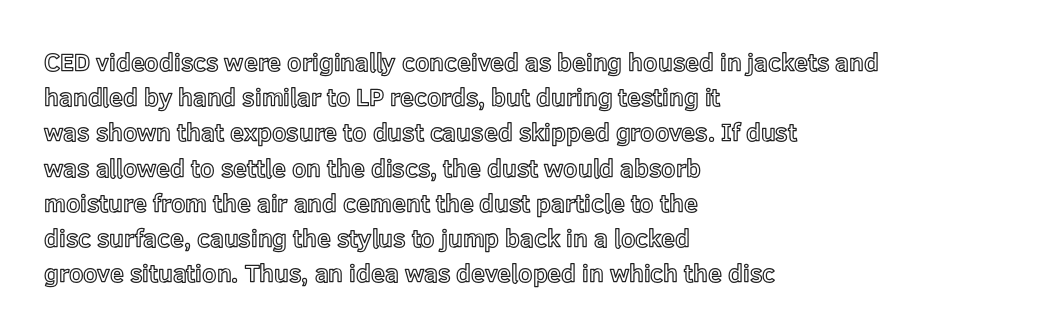
Q: Is the text italic (slanted)? A: No, it is upright.
Q: Is the text underlined? A: No.
Q: How is the paragraph aligned? A: Left-aligned.
Q: Is the spacing between letters normal or unusually wide? A: Normal.
Q: Is the spacing between lines tight, normal or loose? A: Normal.
